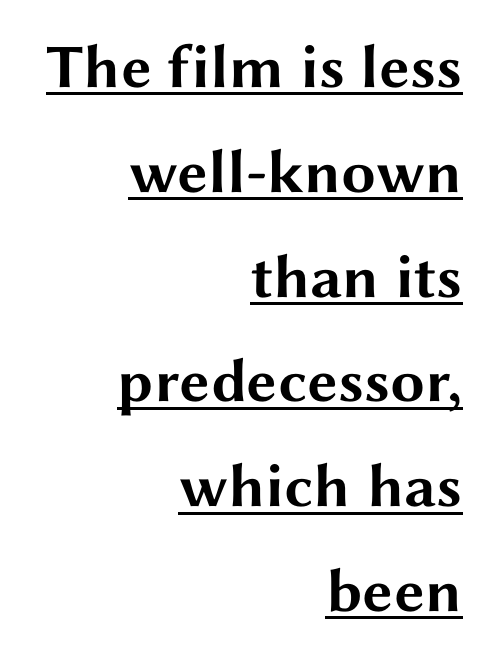
The image shows 62 px bold, wide sans-serif type, upright; set right-aligned, normal line spacing (1.69x), normal letter spacing, underlined; medium stroke contrast and a medium x-height.
